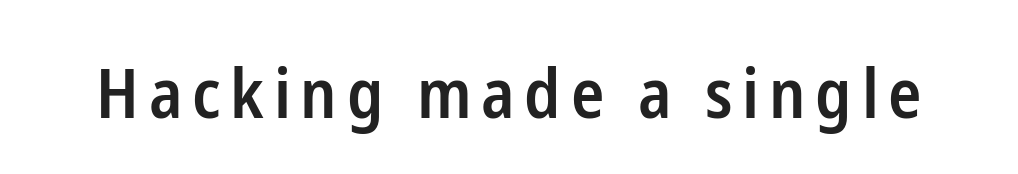
{"serif": "no", "italic": "no", "bold": "semi", "weight": "semibold", "width": "condensed", "stroke_contrast": "low", "x_height": "medium", "monospaced": "no", "underline": "no", "glyph_px": 69}
